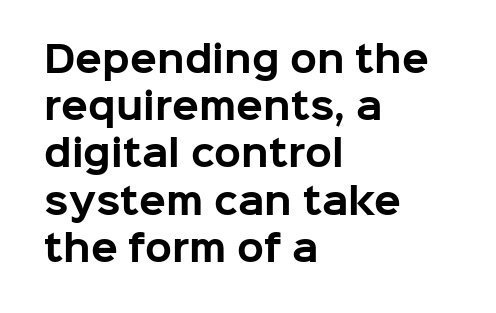
Q: Is the text bold? A: Yes.
Q: Is the text italic (slanted)? A: No, it is upright.
Q: Is the typeface a serif or a sans-serif typeface? A: Sans-serif.
Q: Is the text underlined? A: No.
Q: How is the paragraph aligned? A: Left-aligned.
Q: Is the spacing between letters normal or unusually wide? A: Normal.
Q: Is the spacing between lines tight, normal or loose? A: Normal.
Q: Width (condensed, normal, or wide)? A: Normal.
Q: Stroke contrast? A: Low.
Q: x-height? A: Medium.
Q: Monospaced? A: No.
